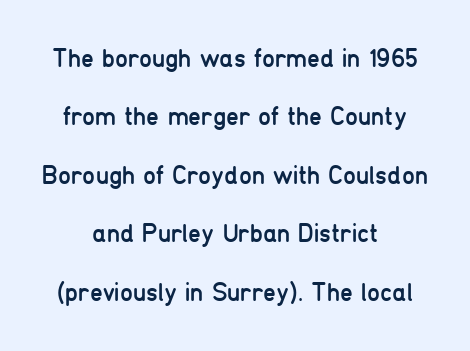
The weight would be labelled regular, book, light, or lighter still. Descenders hang freely into open space. These lines keep a tight, regular rhythm from letter to letter. You could fit nearly another row in the gap between these rows. Teacher's note: observe the equal gaps on both sides — that is centered alignment.
